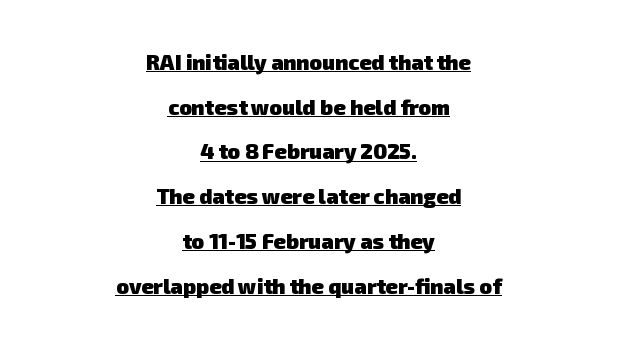
Q: Is the text bold? A: Yes.
Q: Is the text underlined? A: Yes.
Q: How is the paragraph aligned? A: Centered.
Q: Is the spacing between letters normal or unusually wide? A: Normal.
Q: Is the spacing between lines tight, normal or loose? A: Loose.
